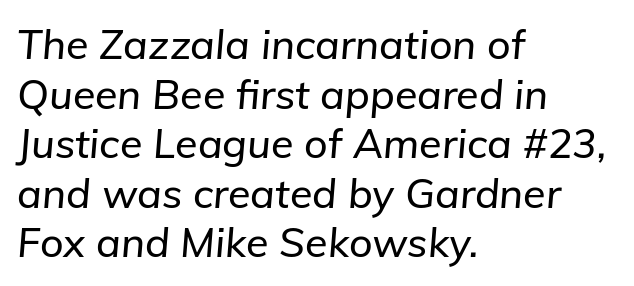
Emphasis-style slanted type is in use. There is no visible air inserted between adjacent glyphs. The zone under the glyphs is completely vacant. Compared with a centered layout, this one pins lines to the left instead. The face used here is proportionally spaced, like ordinary book or web type.
